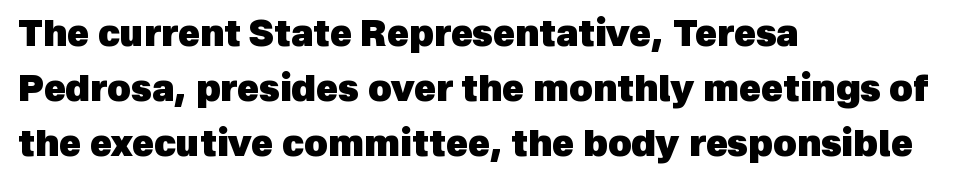
The image shows 36 px heavy sans-serif type; set left-aligned, normal line spacing (1.53x), normal letter spacing, not underlined; a medium x-height.
